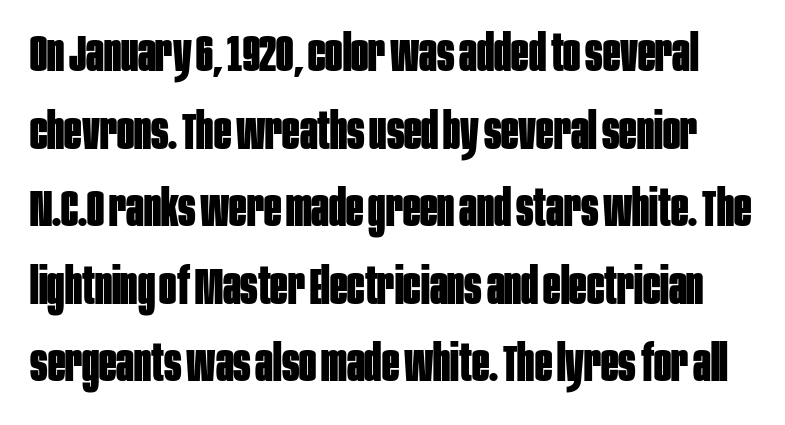
Q: Is the text bold? A: Yes.
Q: Is the text italic (slanted)? A: No, it is upright.
Q: Is the typeface a serif or a sans-serif typeface? A: Sans-serif.
Q: Is the text underlined? A: No.
Q: Is the spacing between letters normal or unusually wide? A: Normal.
Q: Is the spacing between lines tight, normal or loose? A: Normal.
Q: Width (condensed, normal, or wide)? A: Condensed.
Q: Stroke contrast? A: Low.
Q: x-height? A: Large.
Q: Monospaced? A: No.
